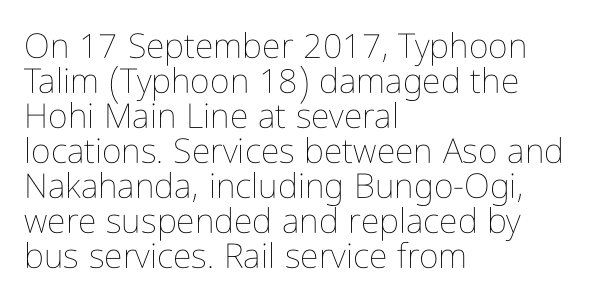
The image shows 34 px thin, condensed type, upright; set left-aligned, tight line spacing (1.03x), normal letter spacing, not underlined; low stroke contrast and a medium x-height.
